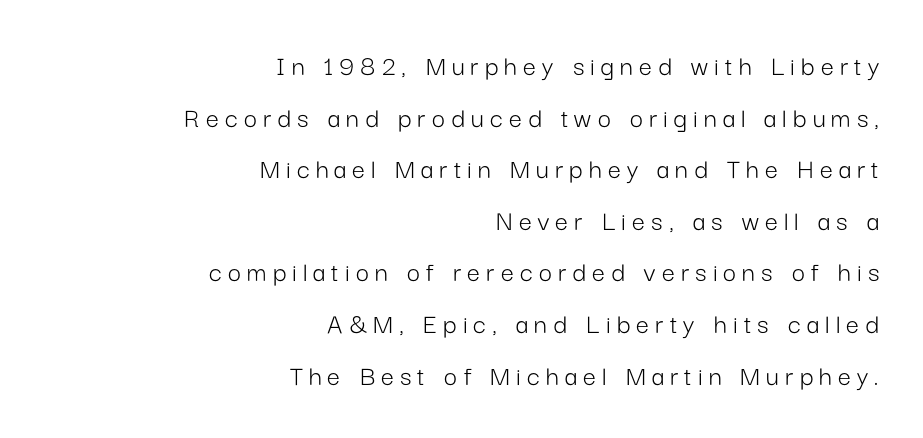
Q: Is the text bold? A: No.
Q: Is the text italic (slanted)? A: No, it is upright.
Q: Is the typeface a serif or a sans-serif typeface? A: Sans-serif.
Q: Is the text underlined? A: No.
Q: How is the paragraph aligned? A: Right-aligned.
Q: Is the spacing between letters normal or unusually wide? A: Unusually wide.
Q: Width (condensed, normal, or wide)? A: Normal.
Q: Stroke contrast? A: Low.
Q: x-height? A: Medium.
Q: Monospaced? A: No.
